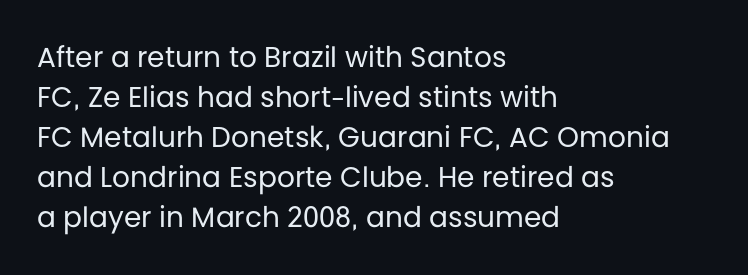
{"serif": "no", "italic": "no", "bold": "no", "weight": "regular", "width": "normal", "stroke_contrast": "low", "x_height": "large", "monospaced": "no", "underline": "no", "align": "left", "line_spacing": "normal", "line_spacing_ratio": 1.43, "letter_spacing": "normal", "letter_spacing_em": 0.0, "glyph_px": 28}
